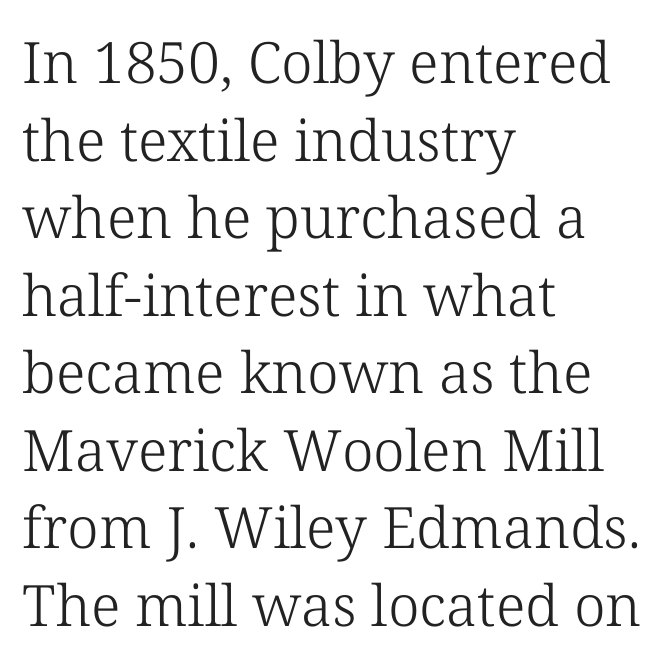
Q: Is the text bold? A: No.
Q: Is the text italic (slanted)? A: No, it is upright.
Q: Is the typeface a serif or a sans-serif typeface? A: Serif.
Q: Is the text underlined? A: No.
Q: How is the paragraph aligned? A: Left-aligned.
Q: Is the spacing between letters normal or unusually wide? A: Normal.
Q: Is the spacing between lines tight, normal or loose? A: Normal.
Q: Width (condensed, normal, or wide)? A: Normal.
Q: Stroke contrast? A: Low.
Q: x-height? A: Medium.
Q: Monospaced? A: No.
